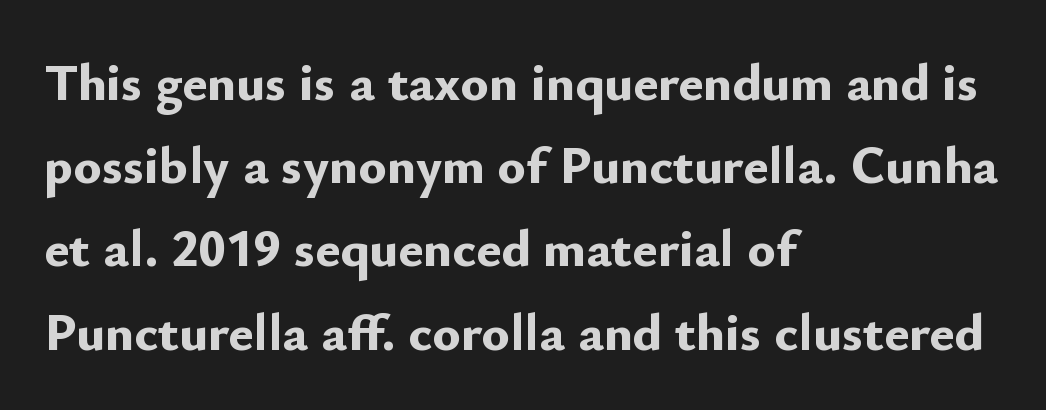
The image shows 53 px bold sans-serif type, upright; set left-aligned, normal line spacing (1.57x), normal letter spacing, not underlined; low stroke contrast and a small x-height.
